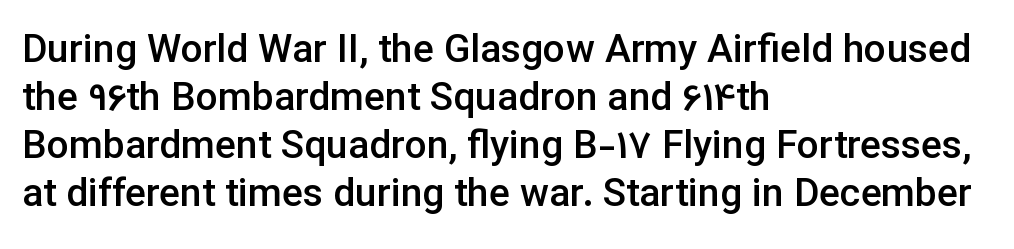
{"serif": "no", "italic": "no", "bold": "semi", "weight": "semibold", "width": "normal", "stroke_contrast": "low", "x_height": "medium", "monospaced": "no", "underline": "no", "align": "left", "line_spacing_ratio": 1.23, "letter_spacing": "normal", "letter_spacing_em": 0.0, "glyph_px": 39}
